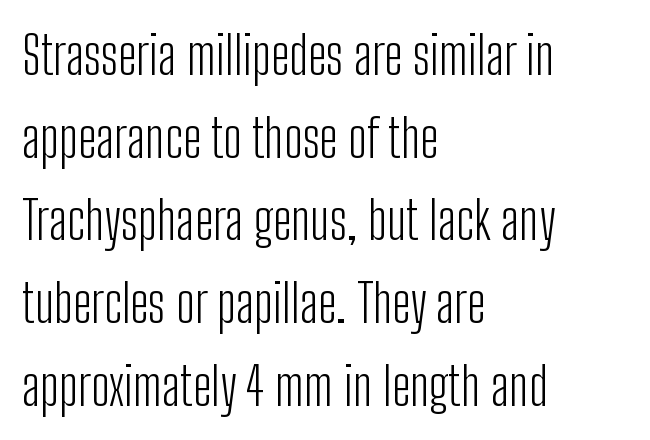
The image shows 53 px light, condensed sans-serif type, upright; set left-aligned, normal line spacing (1.56x), normal letter spacing, not underlined; low stroke contrast and a medium x-height.
